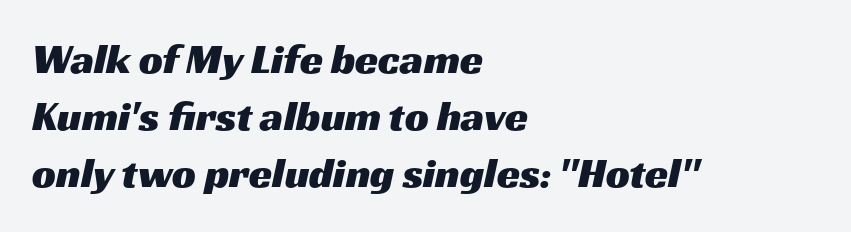
Honestly, there is no underline to notice here at all. Does the leading feel generous? No, just average. The type family on display is of the sans-serif kind. A typesetter would call this zero additional tracking. Think of a printed novel: that variable character pitch is what you see here. Alignment: flush left.
